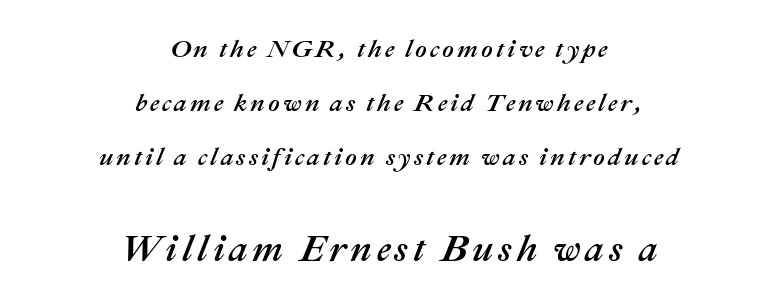
{"italic": "yes", "lean": "right", "slant_degrees": 22, "width": "normal", "stroke_contrast": "medium", "x_height": "medium", "monospaced": "no", "underline": "no", "align": "center", "line_spacing": "loose", "line_spacing_ratio": 2.17, "larger_block": "second", "size_ratio": 1.48, "glyph_px": 37}
